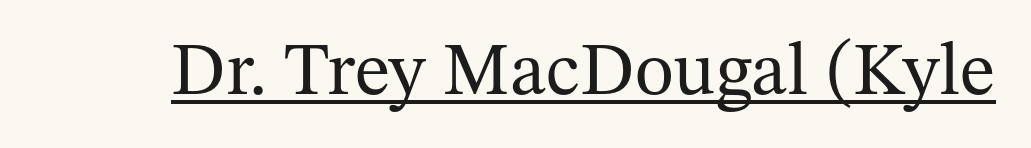
{"serif": "yes", "italic": "no", "bold": "no", "weight": "regular", "width": "normal", "stroke_contrast": "medium", "x_height": "medium", "monospaced": "no", "underline": "yes", "letter_spacing": "normal", "letter_spacing_em": 0.0, "glyph_px": 75}
